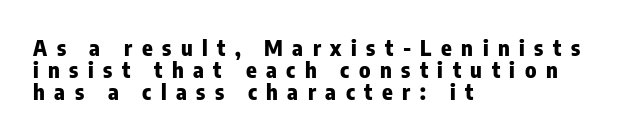
Q: Is the text bold? A: Yes.
Q: Is the text italic (slanted)? A: No, it is upright.
Q: Is the text underlined? A: No.
Q: How is the paragraph aligned? A: Left-aligned.
Q: Is the spacing between letters normal or unusually wide? A: Unusually wide.
Q: Is the spacing between lines tight, normal or loose? A: Tight.
